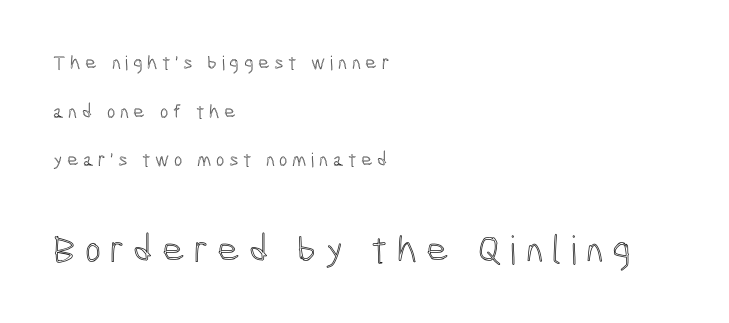
The lines in this sample share a left origin and differ only in where they stop. These lines are rendered in a variable-pitch font. Each row of text sits above clean, open space. Students, note that the glyphs here are deliberately spaced far apart. Rows of type keep a wide berth in the vertical direction.
